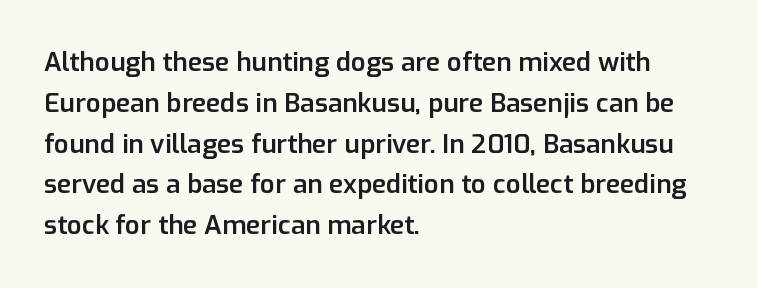
Q: Is the text bold? A: Semi-bold.
Q: Is the text italic (slanted)? A: No, it is upright.
Q: Is the text underlined? A: No.
Q: How is the paragraph aligned? A: Left-aligned.
Q: Is the spacing between letters normal or unusually wide? A: Normal.
Q: Is the spacing between lines tight, normal or loose? A: Normal.
